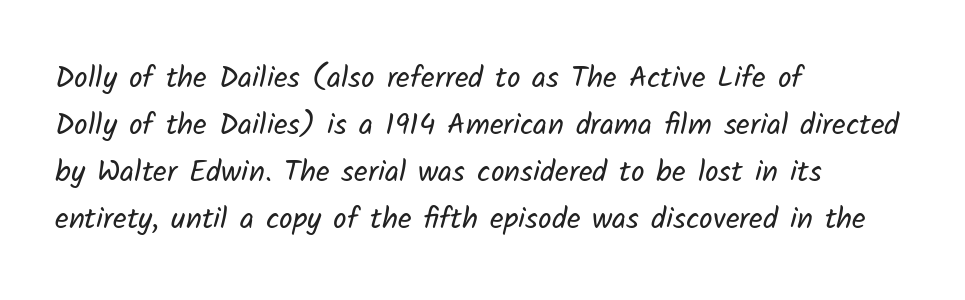
{"serif": "no", "bold": "no", "weight": "regular", "width": "normal", "stroke_contrast": "low", "x_height": "medium", "monospaced": "no", "underline": "no", "align": "left", "line_spacing": "normal", "line_spacing_ratio": 1.57, "letter_spacing": "normal", "letter_spacing_em": 0.0, "glyph_px": 30}
